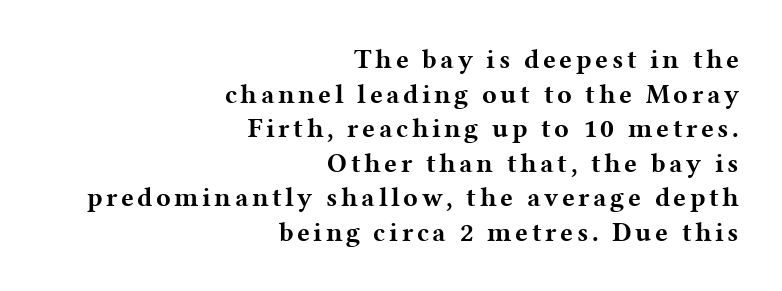
The vertical gap from one line to the next is medium. The strokes are fattened all the way to bold. The strip under each line holds only bare page. Does the copy run flush right? Yes — the right margin is perfectly even.
